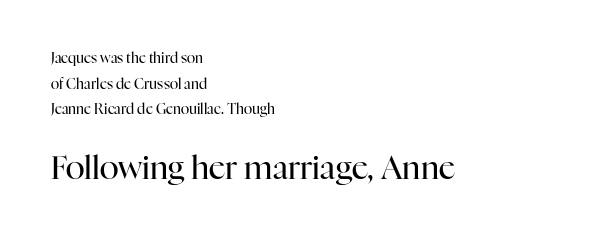
Q: Is the text bold? A: No.
Q: Is the text italic (slanted)? A: No, it is upright.
Q: Is the typeface a serif or a sans-serif typeface? A: Serif.
Q: Is the text underlined? A: No.
Q: How is the paragraph aligned? A: Left-aligned.
Q: Is the spacing between letters normal or unusually wide? A: Normal.
Q: Which block of text is set in a larger size, the first (top) or the second (bottom)? A: The second (bottom) one.
Q: Width (condensed, normal, or wide)? A: Normal.
Q: Stroke contrast? A: High.
Q: x-height? A: Medium.
Q: Monospaced? A: No.
